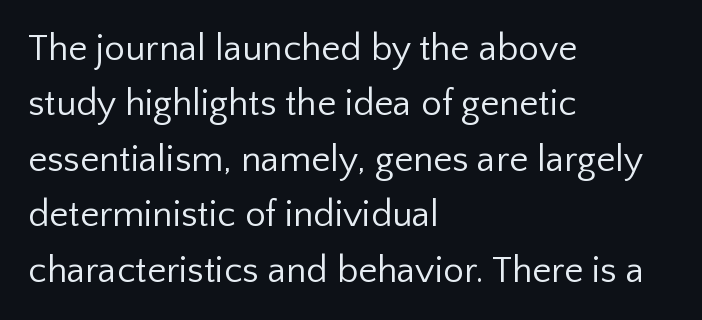
Q: Is the text bold? A: No.
Q: Is the text italic (slanted)? A: No, it is upright.
Q: Is the typeface a serif or a sans-serif typeface? A: Sans-serif.
Q: Is the text underlined? A: No.
Q: How is the paragraph aligned? A: Left-aligned.
Q: Is the spacing between letters normal or unusually wide? A: Normal.
Q: Is the spacing between lines tight, normal or loose? A: Normal.
Q: Width (condensed, normal, or wide)? A: Normal.
Q: Stroke contrast? A: Low.
Q: x-height? A: Medium.
Q: Monospaced? A: No.
